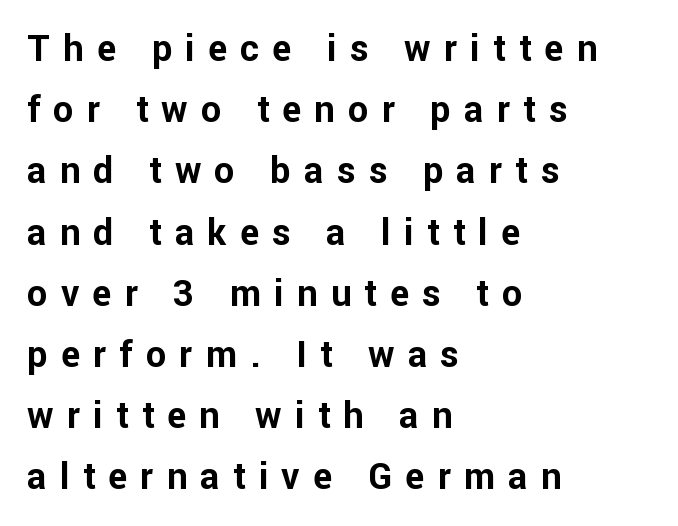
Q: Is the text bold? A: Yes.
Q: Is the text italic (slanted)? A: No, it is upright.
Q: Is the typeface a serif or a sans-serif typeface? A: Sans-serif.
Q: Is the text underlined? A: No.
Q: How is the paragraph aligned? A: Left-aligned.
Q: Is the spacing between letters normal or unusually wide? A: Unusually wide.
Q: Is the spacing between lines tight, normal or loose? A: Normal.
Q: Width (condensed, normal, or wide)? A: Normal.
Q: Stroke contrast? A: Low.
Q: x-height? A: Medium.
Q: Monospaced? A: No.
